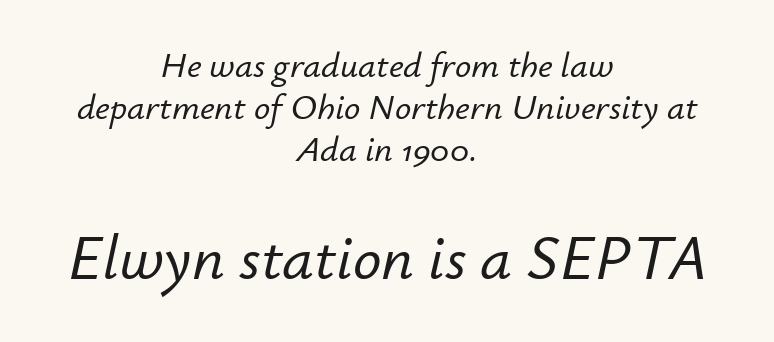
{"italic": "yes", "lean": "right", "slant_degrees": 12, "width": "normal", "stroke_contrast": "low", "x_height": "small", "monospaced": "no", "underline": "no", "align": "center", "line_spacing_ratio": 1.17, "letter_spacing": "normal", "letter_spacing_em": 0.0, "larger_block": "second", "size_ratio": 1.75, "glyph_px": 63}
